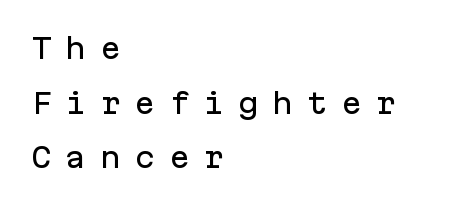
The type family on display is of the sans-serif kind. Words float on clear page, feet unadorned. The face used here is rendered with a markedly widened letterfit. Notice how the passage keeps a crisp vertical edge on the left only.
